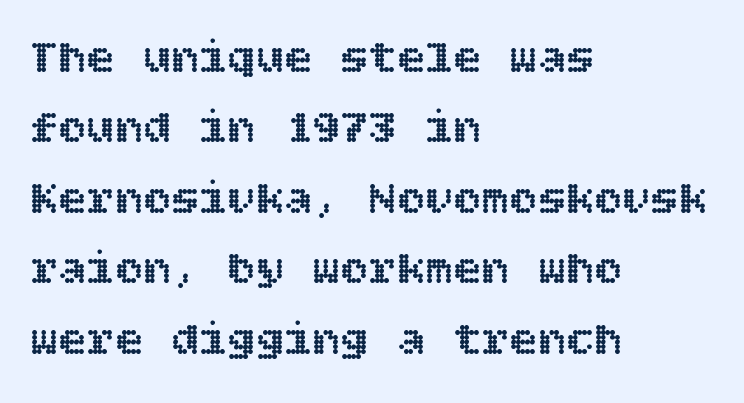
The gaps between neighbouring characters are ordinary and unremarkable. Ordinary non-slanted type is in use. The zone under the glyphs is completely vacant. The paragraph has a hard left edge and a soft right edge. One glance says typical: line gaps are just what's usual.
